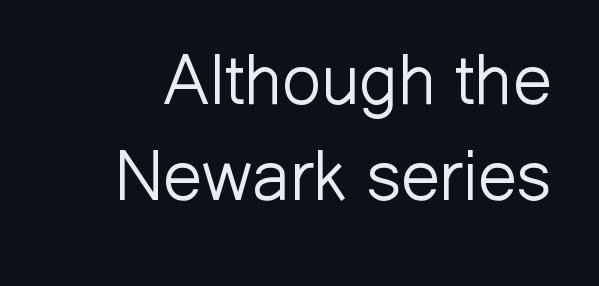
Q: Is the text bold? A: No.
Q: Is the text italic (slanted)? A: No, it is upright.
Q: Is the typeface a serif or a sans-serif typeface? A: Sans-serif.
Q: Is the text underlined? A: No.
Q: Is the spacing between letters normal or unusually wide? A: Normal.
Q: Is the spacing between lines tight, normal or loose? A: Normal.
Q: Width (condensed, normal, or wide)? A: Normal.
Q: Stroke contrast? A: Low.
Q: x-height? A: Medium.
Q: Monospaced? A: No.
